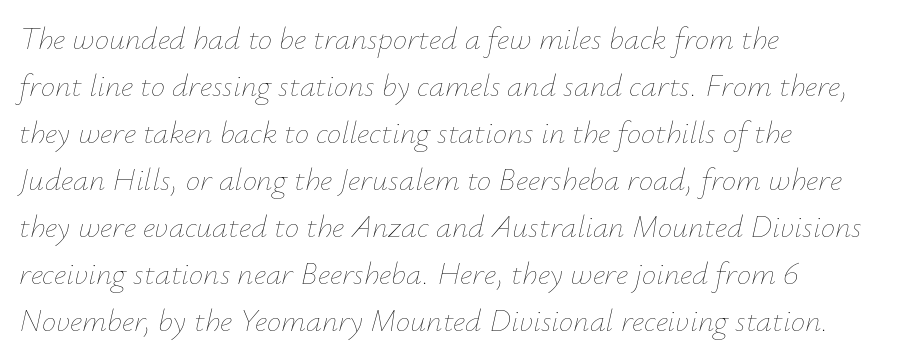
Q: Is the text bold? A: No.
Q: Is the text italic (slanted)? A: Yes, it leans right by about 12 degrees.
Q: Is the text underlined? A: No.
Q: How is the paragraph aligned? A: Left-aligned.
Q: Is the spacing between letters normal or unusually wide? A: Normal.
Q: Is the spacing between lines tight, normal or loose? A: Normal.
Q: Width (condensed, normal, or wide)? A: Normal.
Q: Stroke contrast? A: Low.
Q: x-height? A: Small.
Q: Monospaced? A: No.
